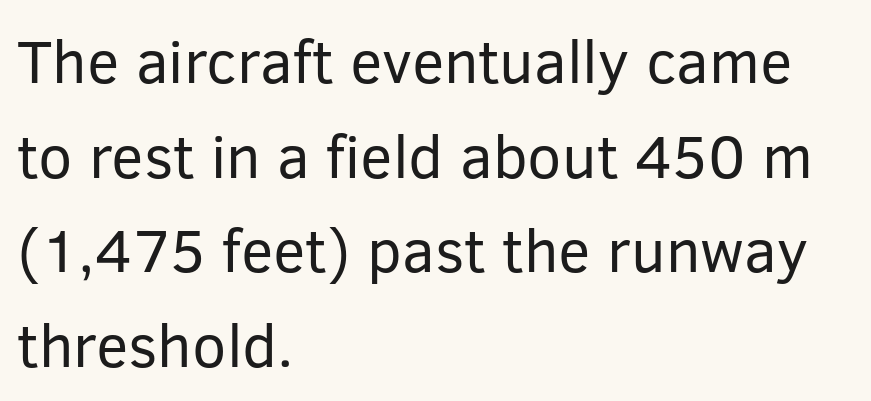
{"serif": "no", "italic": "no", "bold": "no", "weight": "regular", "width": "normal", "stroke_contrast": "low", "x_height": "medium", "monospaced": "no", "underline": "no", "align": "left", "line_spacing": "normal", "line_spacing_ratio": 1.55, "letter_spacing": "normal", "letter_spacing_em": 0.0, "glyph_px": 61}
